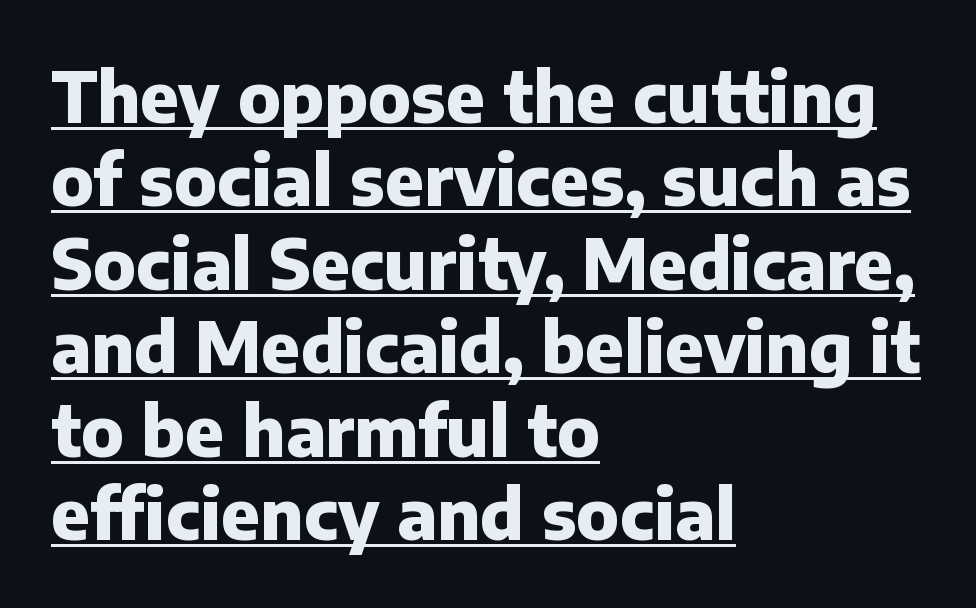
Q: Is the text bold? A: Yes.
Q: Is the text italic (slanted)? A: No, it is upright.
Q: Is the typeface a serif or a sans-serif typeface? A: Sans-serif.
Q: Is the text underlined? A: Yes.
Q: How is the paragraph aligned? A: Left-aligned.
Q: Is the spacing between letters normal or unusually wide? A: Normal.
Q: Width (condensed, normal, or wide)? A: Normal.
Q: Stroke contrast? A: Low.
Q: x-height? A: Medium.
Q: Monospaced? A: No.
